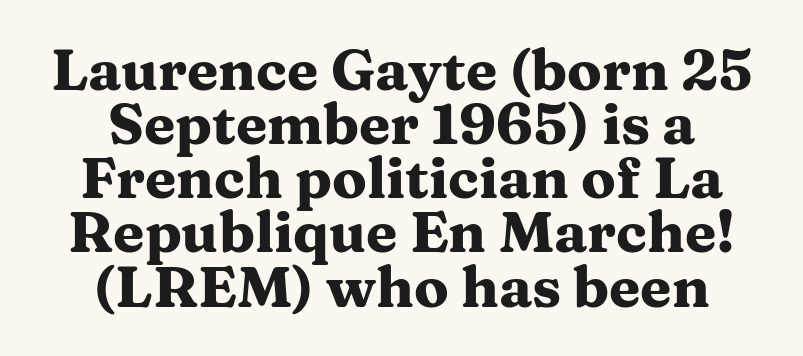
Q: Is the text bold? A: Yes.
Q: Is the text italic (slanted)? A: No, it is upright.
Q: Is the typeface a serif or a sans-serif typeface? A: Serif.
Q: Is the text underlined? A: No.
Q: How is the paragraph aligned? A: Centered.
Q: Is the spacing between letters normal or unusually wide? A: Normal.
Q: Is the spacing between lines tight, normal or loose? A: Tight.
Q: Width (condensed, normal, or wide)? A: Wide.
Q: Stroke contrast? A: Medium.
Q: x-height? A: Medium.
Q: Monospaced? A: No.
